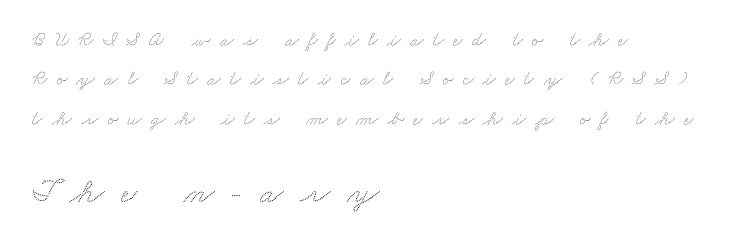
The image shows 35 px wide type; set left-aligned, loose line spacing (1.97x), unusually wide letter spacing (+0.47 em), not underlined; the second (bottom) block is 1.75x larger; low stroke contrast and a small x-height.
